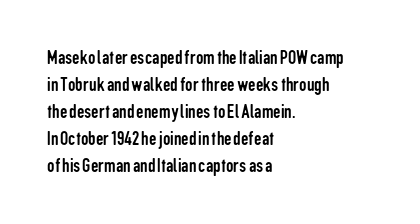
Q: Is the text bold? A: No.
Q: Is the text italic (slanted)? A: No, it is upright.
Q: Is the text underlined? A: No.
Q: How is the paragraph aligned? A: Left-aligned.
Q: Is the spacing between letters normal or unusually wide? A: Normal.
Q: Is the spacing between lines tight, normal or loose? A: Normal.
